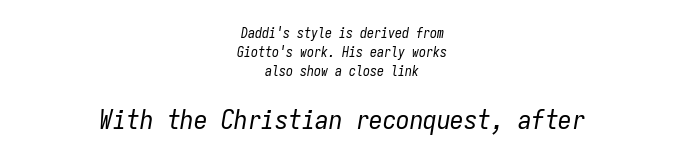
The image shows 27 px text type, italic (leaning right); set centered, normal line spacing (1.35x), normal letter spacing, not underlined; the second (bottom) block is 1.93x larger.
